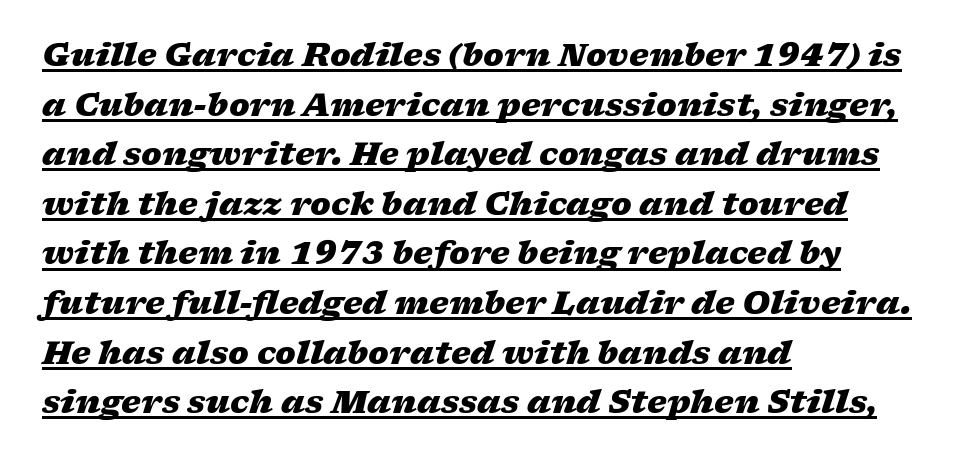
The image shows 31 px heavy, wide type, italic (leaning right); set left-aligned, normal line spacing (1.6x), normal letter spacing, underlined; low stroke contrast and a medium x-height.
